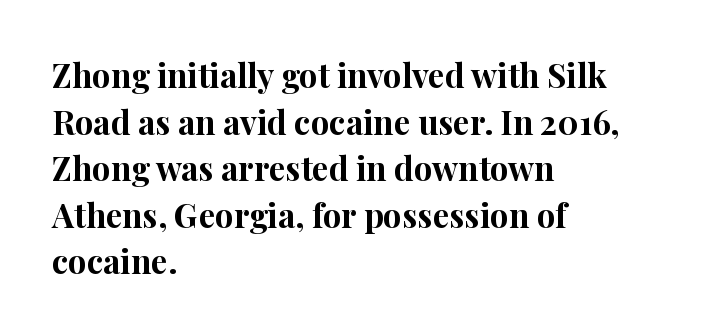
Q: Is the text bold? A: Yes.
Q: Is the text italic (slanted)? A: No, it is upright.
Q: Is the typeface a serif or a sans-serif typeface? A: Serif.
Q: Is the text underlined? A: No.
Q: How is the paragraph aligned? A: Left-aligned.
Q: Is the spacing between letters normal or unusually wide? A: Normal.
Q: Is the spacing between lines tight, normal or loose? A: Normal.
Q: Width (condensed, normal, or wide)? A: Normal.
Q: Stroke contrast? A: High.
Q: x-height? A: Medium.
Q: Monospaced? A: No.
